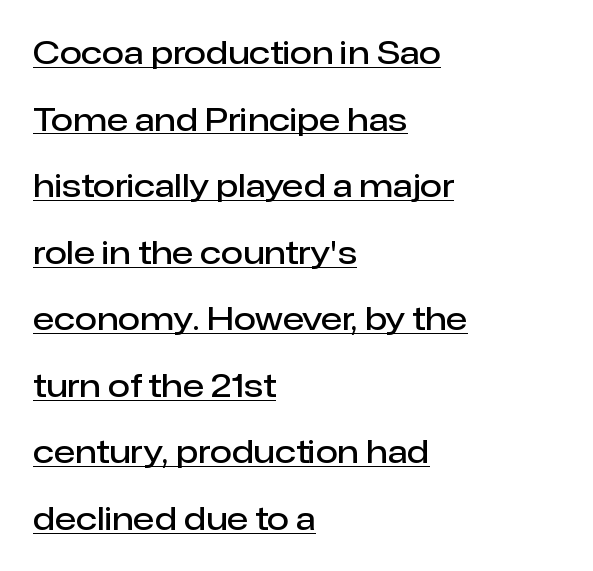
The compositor pushed each line to the left boundary. No extra tracking has been applied to these lines. Rows of type keep a wide berth in the vertical direction. Somebody hit Ctrl+U on this one — the words are underlined.
